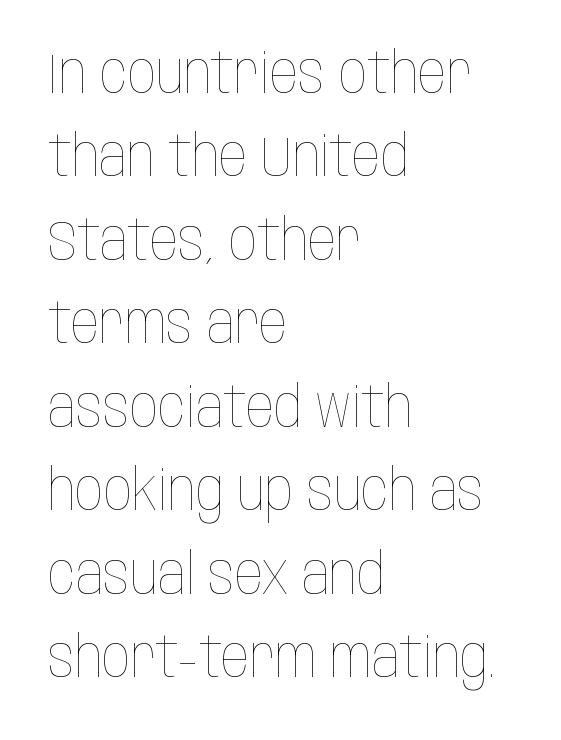
Q: Is the text bold? A: No.
Q: Is the text italic (slanted)? A: No, it is upright.
Q: Is the text underlined? A: No.
Q: How is the paragraph aligned? A: Left-aligned.
Q: Is the spacing between letters normal or unusually wide? A: Normal.
Q: Is the spacing between lines tight, normal or loose? A: Normal.
Q: Width (condensed, normal, or wide)? A: Condensed.
Q: Stroke contrast? A: Low.
Q: x-height? A: Large.
Q: Monospaced? A: No.
